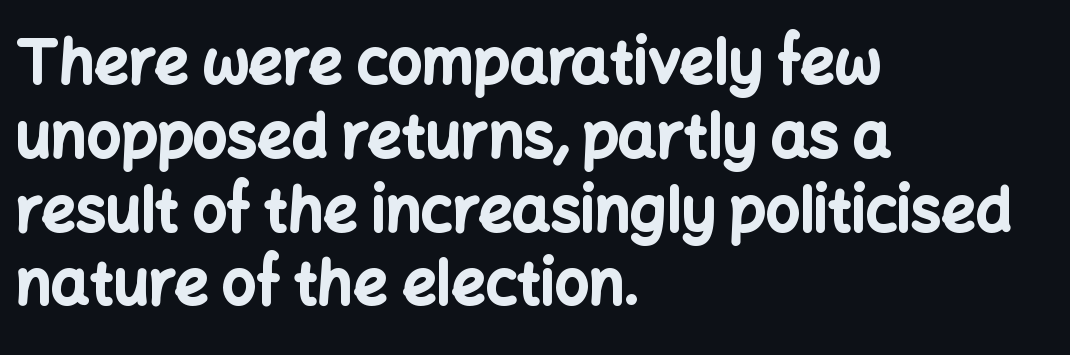
Q: Is the text bold? A: Yes.
Q: Is the text italic (slanted)? A: No, it is upright.
Q: Is the typeface a serif or a sans-serif typeface? A: Sans-serif.
Q: Is the text underlined? A: No.
Q: How is the paragraph aligned? A: Left-aligned.
Q: Is the spacing between letters normal or unusually wide? A: Normal.
Q: Width (condensed, normal, or wide)? A: Normal.
Q: Stroke contrast? A: Low.
Q: x-height? A: Medium.
Q: Monospaced? A: No.
